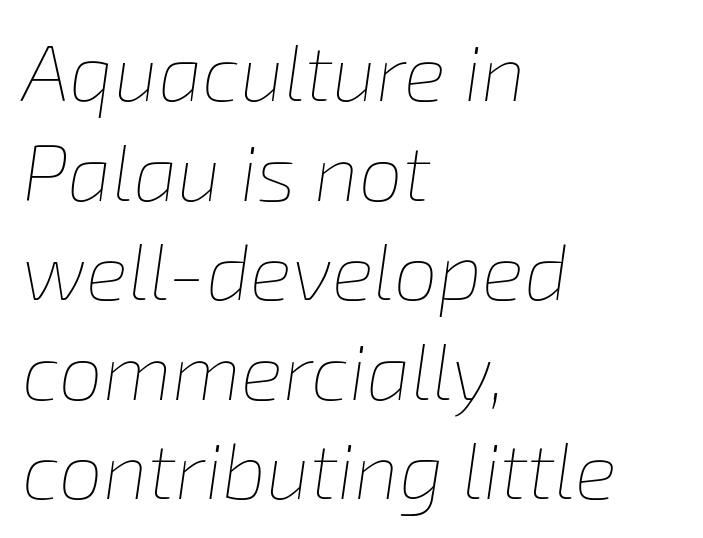
The image shows 79 px thin type, italic (leaning right); set left-aligned, normal line spacing (1.26x), normal letter spacing, not underlined; low stroke contrast and a medium x-height.
